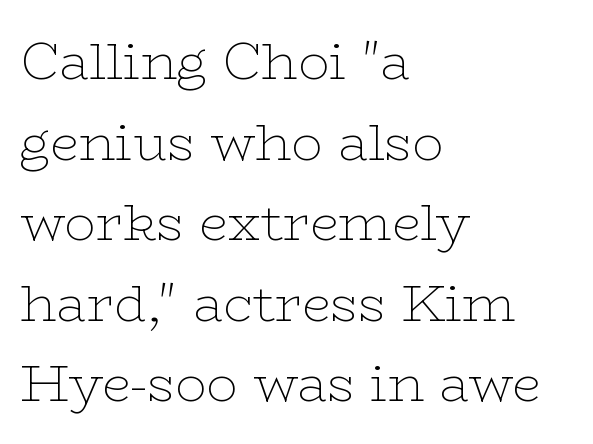
Q: Is the text bold? A: No.
Q: Is the text italic (slanted)? A: No, it is upright.
Q: Is the typeface a serif or a sans-serif typeface? A: Serif.
Q: Is the text underlined? A: No.
Q: How is the paragraph aligned? A: Left-aligned.
Q: Is the spacing between letters normal or unusually wide? A: Normal.
Q: Is the spacing between lines tight, normal or loose? A: Normal.
Q: Width (condensed, normal, or wide)? A: Wide.
Q: Stroke contrast? A: Low.
Q: x-height? A: Medium.
Q: Monospaced? A: No.
